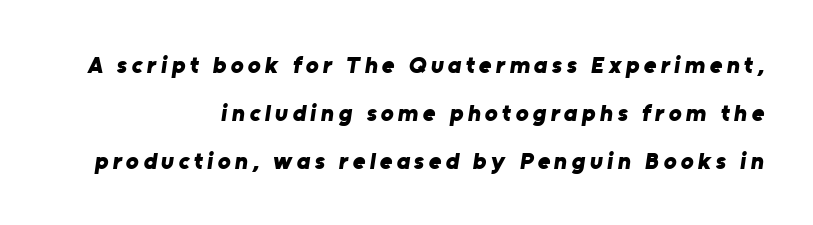
{"bold": "yes", "underline": "no", "align": "right", "line_spacing": "loose", "line_spacing_ratio": 2.0, "glyph_px": 24}
